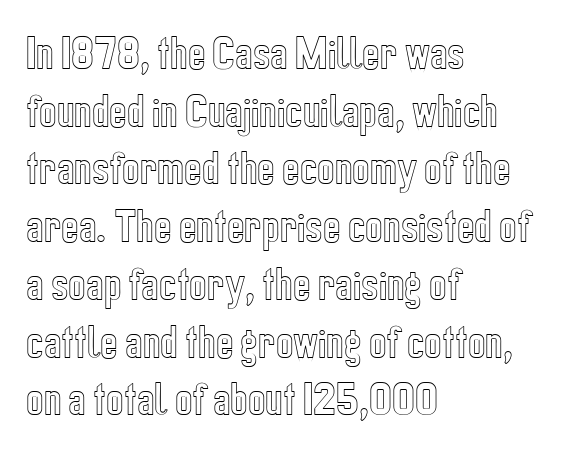
{"italic": "no", "width": "condensed", "x_height": "medium", "monospaced": "no", "underline": "no", "align": "left", "line_spacing": "normal", "line_spacing_ratio": 1.56, "letter_spacing": "normal", "letter_spacing_em": 0.0, "glyph_px": 37}
